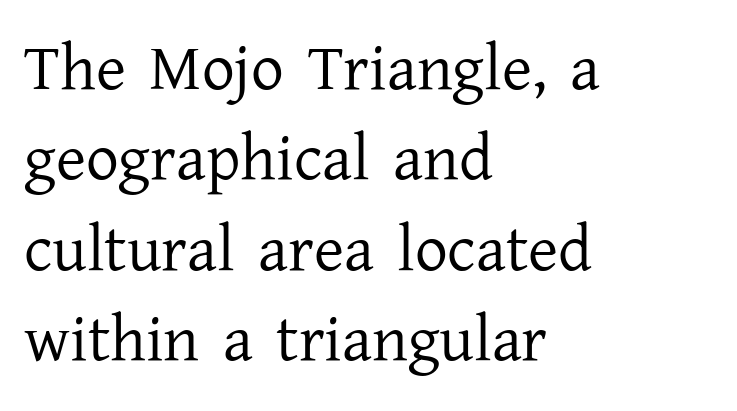
The image shows 65 px regular-weight serif type, upright; set left-aligned, normal line spacing (1.39x), normal letter spacing, not underlined; low stroke contrast and a medium x-height.
